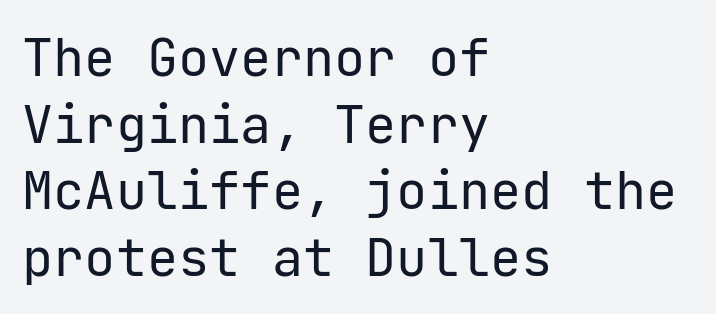
The tracking reads as untouched default to a designer's eye. Unlike italic type, these characters show no tilt at all. Heft: none added — not bold. Line starts are locked; line ends wander. Normally led — the rows are evenly, conventionally spaced.
